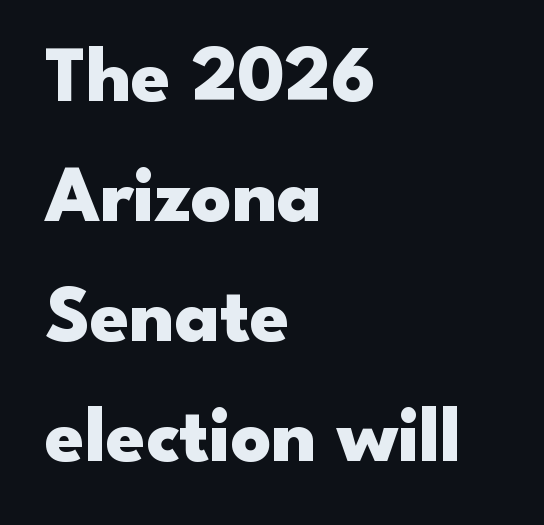
Spacing between characters is what you'd get straight out of the box. What weight is shown? A full bold with thick strokes. Quick note: not italic, upright. You could not count columns in this text — the font is proportionally spaced.
